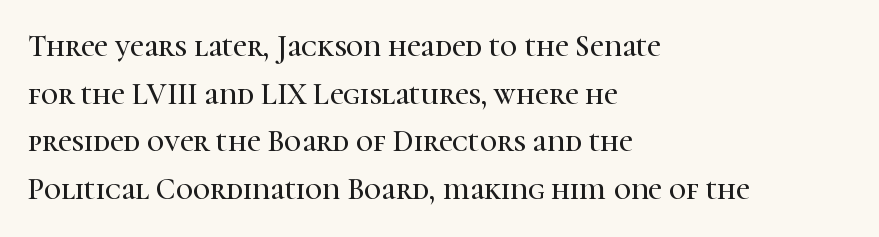
Q: Is the text italic (slanted)? A: No, it is upright.
Q: Is the typeface a serif or a sans-serif typeface? A: Serif.
Q: Is the text underlined? A: No.
Q: How is the paragraph aligned? A: Left-aligned.
Q: Is the spacing between letters normal or unusually wide? A: Normal.
Q: Is the spacing between lines tight, normal or loose? A: Normal.
Q: Width (condensed, normal, or wide)? A: Normal.
Q: Stroke contrast? A: High.
Q: x-height? A: Medium.
Q: Monospaced? A: No.
